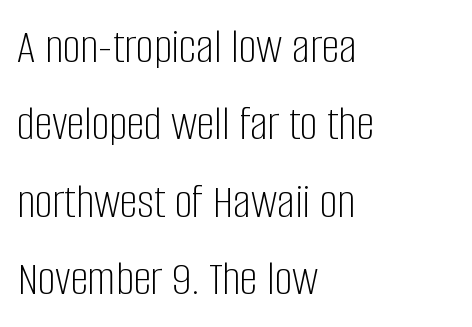
The image shows 50 px light, condensed sans-serif type, upright; set left-aligned, normal line spacing (1.55x), normal letter spacing, not underlined; low stroke contrast and a large x-height.
